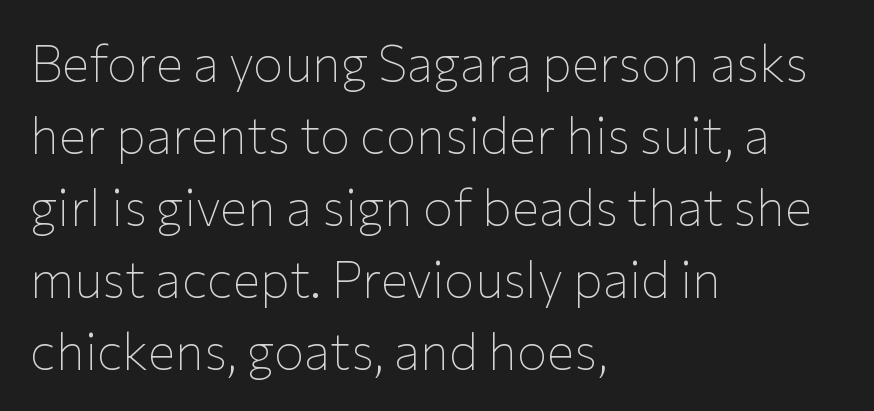
Q: Is the text bold? A: No.
Q: Is the text italic (slanted)? A: No, it is upright.
Q: Is the typeface a serif or a sans-serif typeface? A: Sans-serif.
Q: Is the text underlined? A: No.
Q: How is the paragraph aligned? A: Left-aligned.
Q: Is the spacing between letters normal or unusually wide? A: Normal.
Q: Is the spacing between lines tight, normal or loose? A: Normal.
Q: Width (condensed, normal, or wide)? A: Normal.
Q: Stroke contrast? A: Low.
Q: x-height? A: Medium.
Q: Monospaced? A: No.
